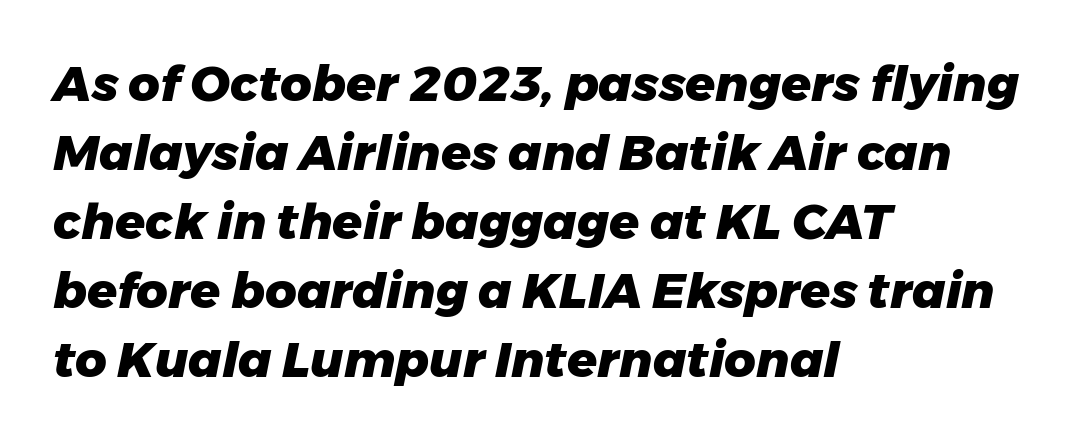
{"italic": "yes", "lean": "right", "slant_degrees": 11, "bold": "yes", "weight": "heavy", "width": "normal", "stroke_contrast": "low", "x_height": "medium", "monospaced": "no", "underline": "no", "align": "left", "line_spacing": "normal", "line_spacing_ratio": 1.41, "letter_spacing": "normal", "letter_spacing_em": 0.0, "glyph_px": 49}
